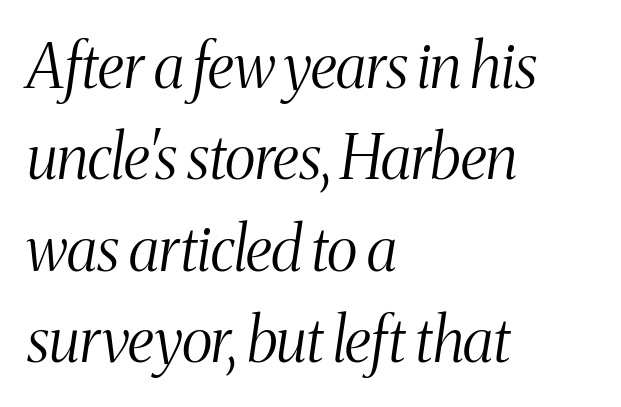
The image shows 61 px light, condensed serif type, italic (leaning right); set left-aligned, normal line spacing (1.5x), normal letter spacing, not underlined; medium stroke contrast and a medium x-height.
